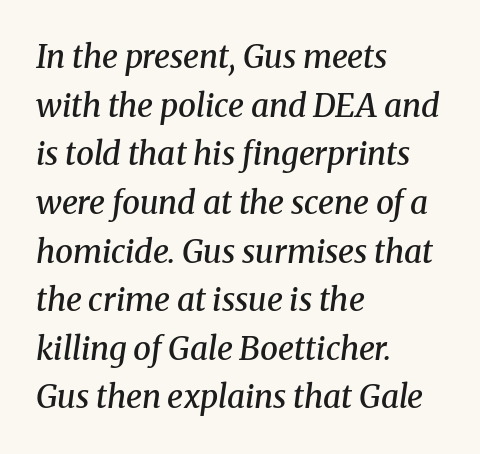
Q: Is the text bold? A: Semi-bold.
Q: Is the text italic (slanted)? A: Yes, it leans right by about 8 degrees.
Q: Is the typeface a serif or a sans-serif typeface? A: Serif.
Q: Is the text underlined? A: No.
Q: How is the paragraph aligned? A: Left-aligned.
Q: Is the spacing between letters normal or unusually wide? A: Normal.
Q: Is the spacing between lines tight, normal or loose? A: Normal.
Q: Width (condensed, normal, or wide)? A: Normal.
Q: Stroke contrast? A: Medium.
Q: x-height? A: Medium.
Q: Monospaced? A: No.
